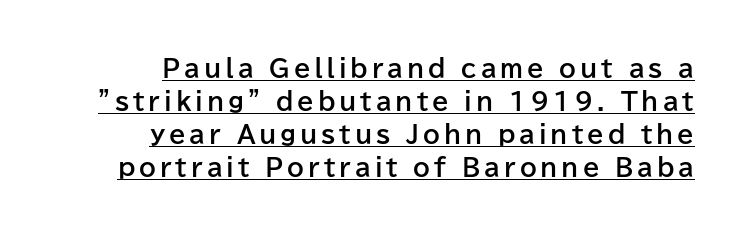
The image shows 24 px bold type, upright; set normal line spacing (1.38x), underlined.
